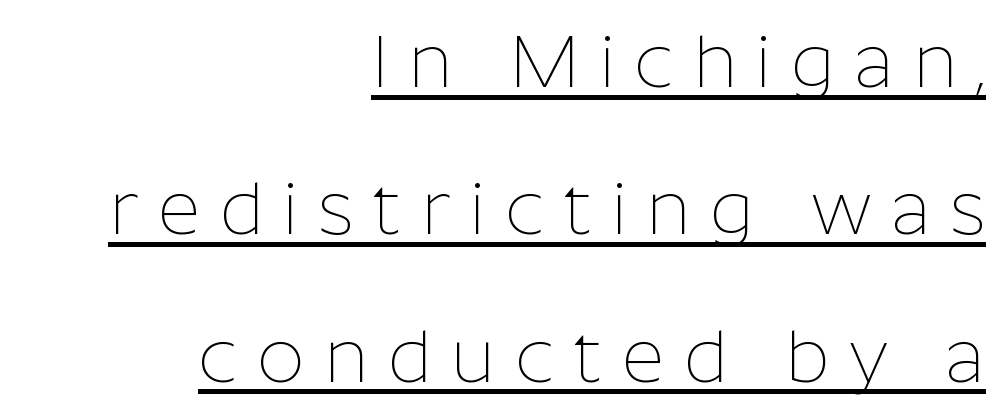
The passage shown is typed in a proportional face where columns would drift. A typographer would call this underscored text. Someone cranked the tracking dial way up on this one. Compared with a flush-left layout, this one pins lines to the opposite, right side. Is this a sans? Yes — the strokes have no serifs. The vertical gap from one line to the next is large.
